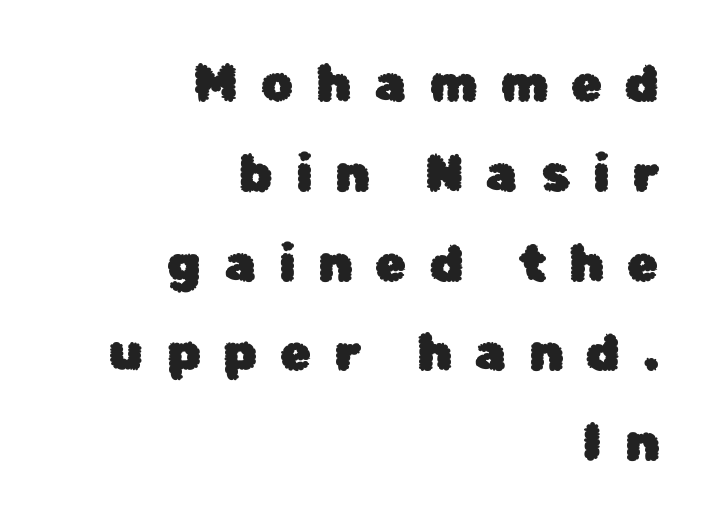
{"serif": "no", "italic": "no", "width": "normal", "stroke_contrast": "low", "x_height": "medium", "monospaced": "no", "underline": "no", "align": "right", "line_spacing_ratio": 1.76, "letter_spacing": "wide", "letter_spacing_em": 0.45, "glyph_px": 51}
